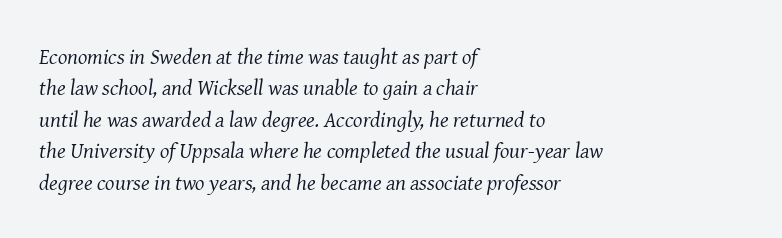
The line texture is even and compact thanks to regular tracking. This is not heavy type; no bold has been used. The lettering tilts uniformly, giving the passage an italic look. Letters rest on an invisible, unmarked baseline. Rows of type keep a routine distance in the vertical direction.
